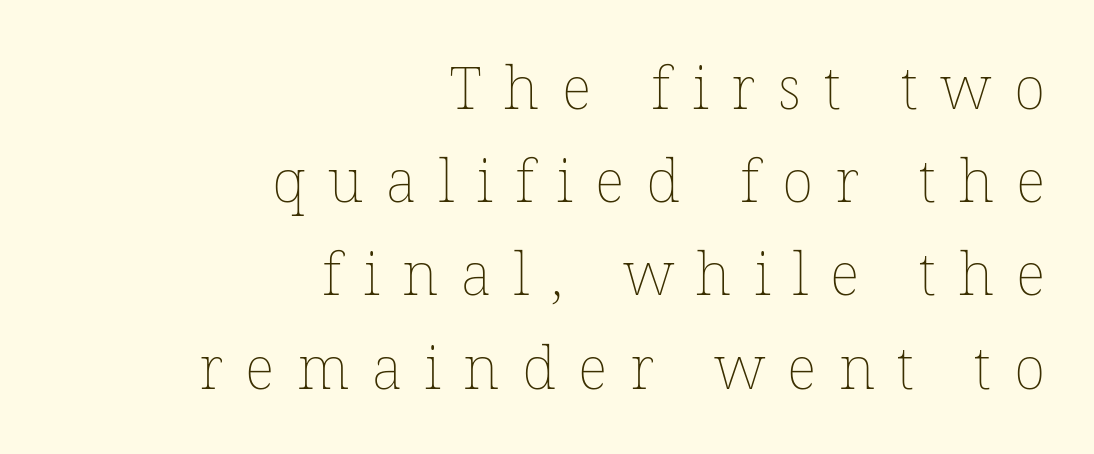
Q: Is the text bold? A: No.
Q: Is the text italic (slanted)? A: No, it is upright.
Q: Is the text underlined? A: No.
Q: How is the paragraph aligned? A: Right-aligned.
Q: Is the spacing between letters normal or unusually wide? A: Unusually wide.
Q: Is the spacing between lines tight, normal or loose? A: Normal.
Q: Width (condensed, normal, or wide)? A: Normal.
Q: Stroke contrast? A: Low.
Q: x-height? A: Medium.
Q: Monospaced? A: No.
